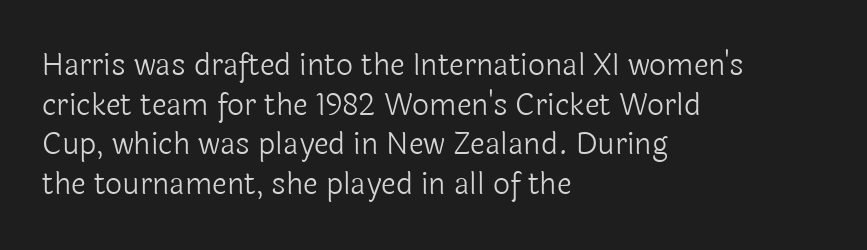
Q: Is the text bold? A: No.
Q: Is the text italic (slanted)? A: No, it is upright.
Q: Is the typeface a serif or a sans-serif typeface? A: Sans-serif.
Q: Is the text underlined? A: No.
Q: How is the paragraph aligned? A: Left-aligned.
Q: Is the spacing between letters normal or unusually wide? A: Normal.
Q: Is the spacing between lines tight, normal or loose? A: Normal.
Q: Width (condensed, normal, or wide)? A: Normal.
Q: x-height? A: Medium.
Q: Monospaced? A: No.
